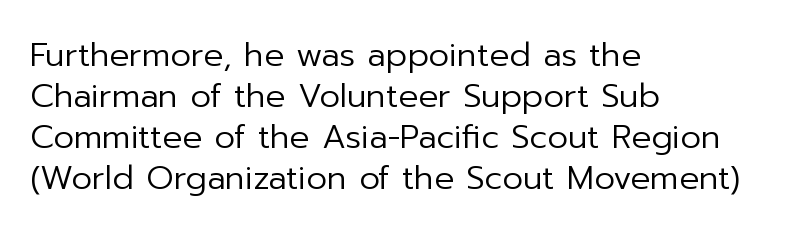
Q: Is the text bold? A: No.
Q: Is the text italic (slanted)? A: No, it is upright.
Q: Is the typeface a serif or a sans-serif typeface? A: Sans-serif.
Q: Is the text underlined? A: No.
Q: How is the paragraph aligned? A: Left-aligned.
Q: Is the spacing between letters normal or unusually wide? A: Normal.
Q: Width (condensed, normal, or wide)? A: Normal.
Q: Stroke contrast? A: Low.
Q: x-height? A: Medium.
Q: Monospaced? A: No.
